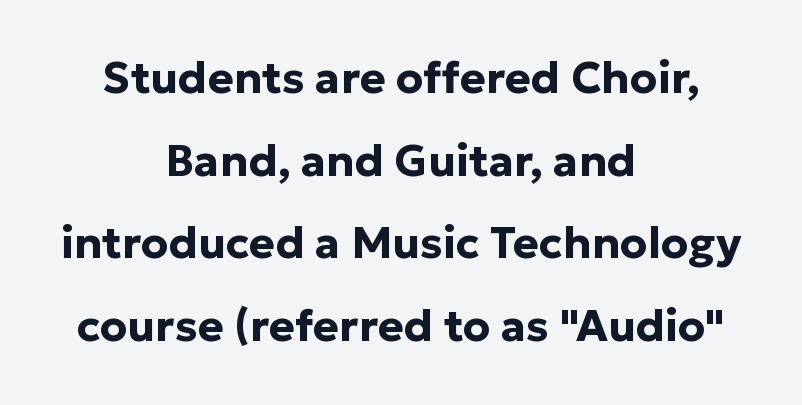
{"serif": "no", "italic": "no", "bold": "yes", "weight": "bold", "width": "normal", "stroke_contrast": "low", "x_height": "medium", "monospaced": "no", "underline": "no", "align": "center", "line_spacing_ratio": 1.88, "letter_spacing": "normal", "letter_spacing_em": 0.0, "glyph_px": 44}
